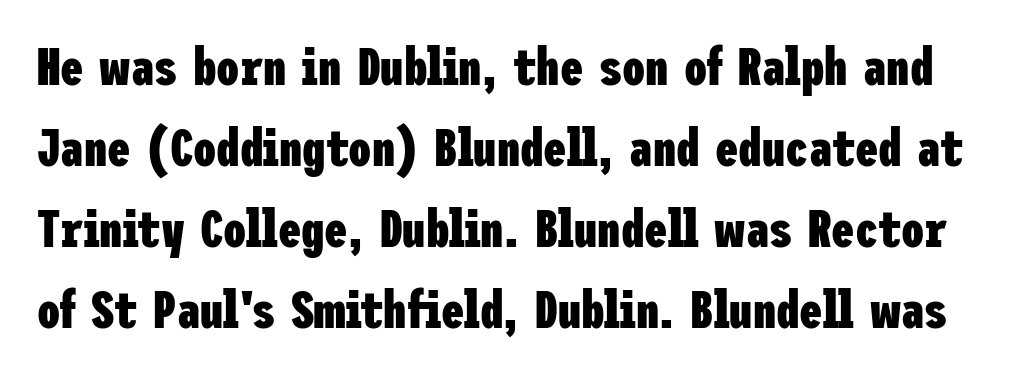
The image shows 52 px heavy, condensed sans-serif type, upright; set normal line spacing (1.56x), normal letter spacing, not underlined; low stroke contrast and a medium x-height.
